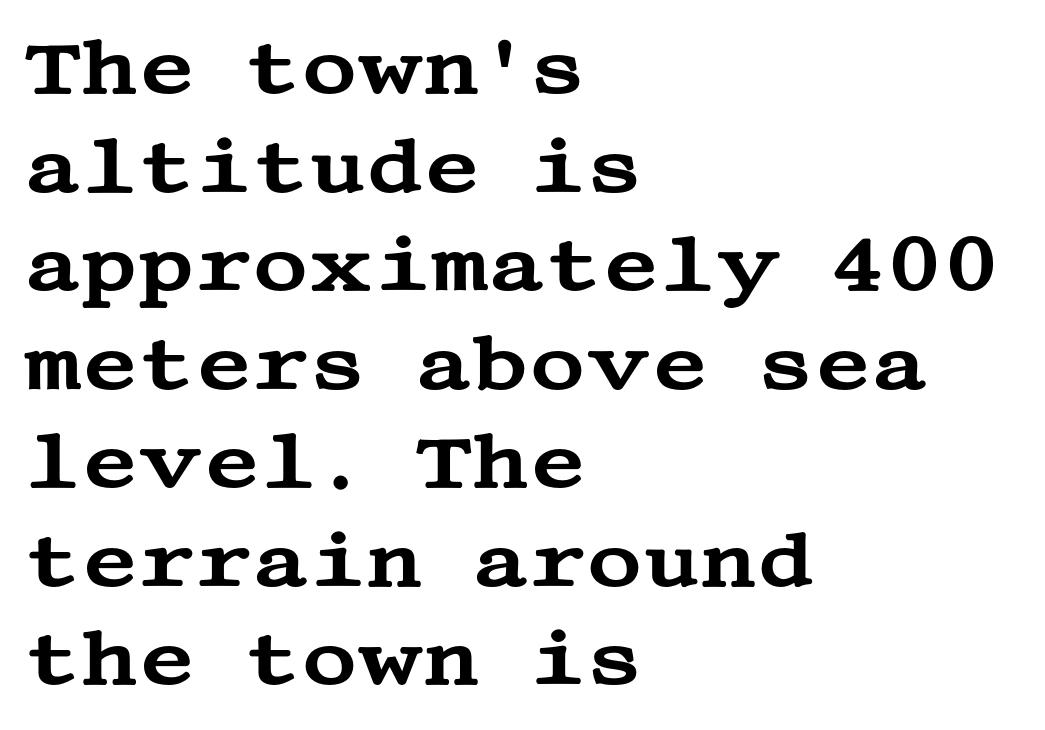
Every row of glyphs begins at an identical x-position on the left. The passage shown is typeset with a serif family. The letters sit at their default tracking, neither squeezed nor spread. These lines sit exactly where default settings would place them. Rule under the text: the space is simply empty. Every stem runs plumb, perpendicular to the baseline.
